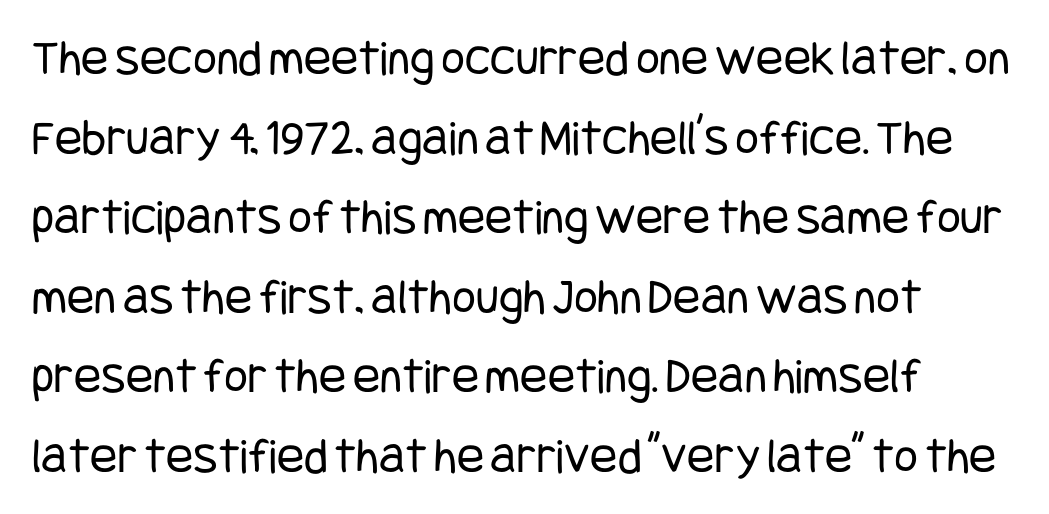
What stands out about the letter spacing? Nothing — it is the standard amount. The strip under each line holds only bare page. The letters carry no serifs — their stems end cleanly without finishing strokes. The cut favours lightness, reaching ordinary text weight at its darkest. Ascenders rise straight up at ninety degrees.
